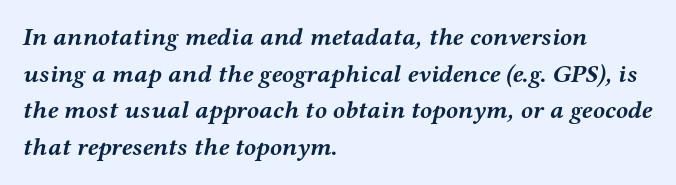
{"italic": "yes", "lean": "right", "slant_degrees": 12, "bold": "yes", "underline": "no", "align": "left", "line_spacing": "normal", "line_spacing_ratio": 1.47, "letter_spacing": "normal", "letter_spacing_em": 0.0, "glyph_px": 25}
